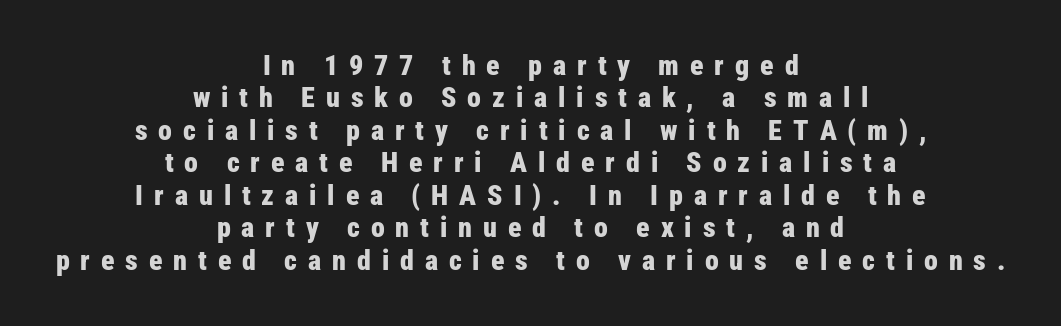
{"serif": "no", "italic": "no", "bold": "yes", "weight": "bold", "width": "condensed", "stroke_contrast": "low", "x_height": "medium", "monospaced": "no", "underline": "no", "align": "center", "line_spacing_ratio": 1.16, "letter_spacing": "wide", "letter_spacing_em": 0.39, "glyph_px": 28}
